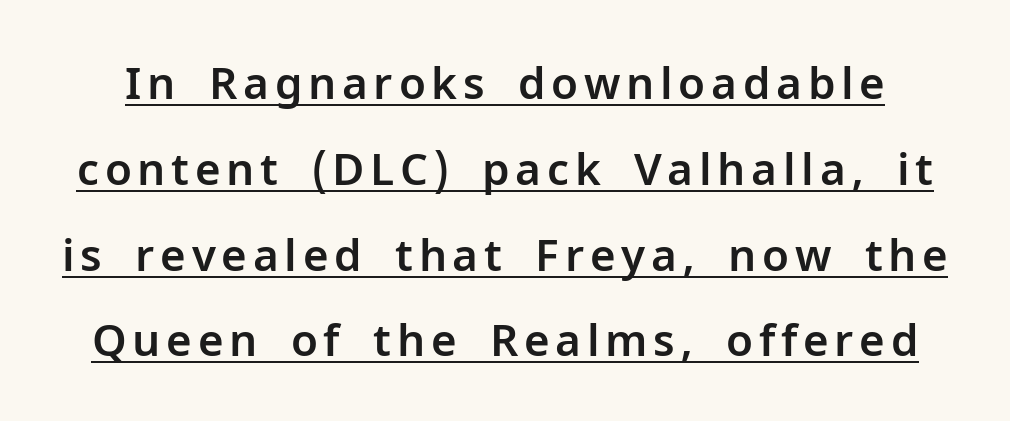
Does the lettering tilt? It doesn't — this is upright. Each letter keeps its own natural width here, so spacing adapts to shape. A continuous stroke trails under the words, as in a hyperlink. Unlike a traditional serif, this face leaves its strokes unadorned. Airy leading.
